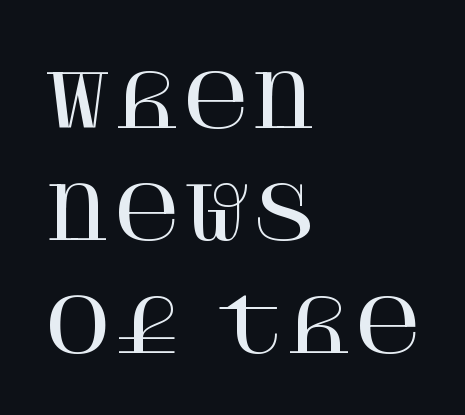
Q: Is the text italic (slanted)? A: No, it is upright.
Q: Is the typeface a serif or a sans-serif typeface? A: Serif.
Q: Is the text underlined? A: No.
Q: How is the paragraph aligned? A: Left-aligned.
Q: Is the spacing between letters normal or unusually wide? A: Normal.
Q: Is the spacing between lines tight, normal or loose? A: Normal.
Q: Width (condensed, normal, or wide)? A: Normal.
Q: Stroke contrast? A: High.
Q: x-height? A: Large.
